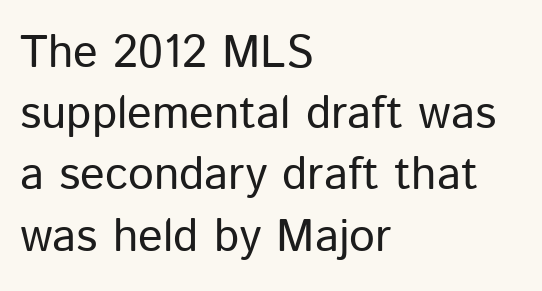
Q: Is the text bold? A: No.
Q: Is the text italic (slanted)? A: No, it is upright.
Q: Is the typeface a serif or a sans-serif typeface? A: Sans-serif.
Q: Is the text underlined? A: No.
Q: How is the paragraph aligned? A: Left-aligned.
Q: Is the spacing between letters normal or unusually wide? A: Normal.
Q: Is the spacing between lines tight, normal or loose? A: Normal.
Q: Width (condensed, normal, or wide)? A: Normal.
Q: Stroke contrast? A: Low.
Q: x-height? A: Medium.
Q: Monospaced? A: No.
